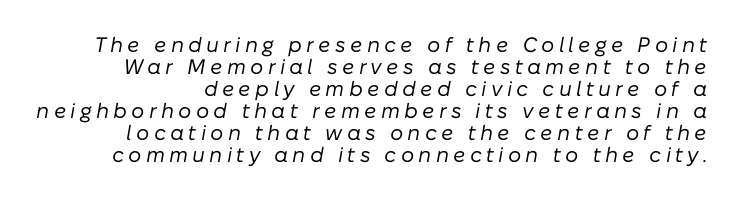
{"italic": "yes", "lean": "right", "slant_degrees": 10, "bold": "no", "underline": "no", "line_spacing": "tight", "line_spacing_ratio": 1.05, "letter_spacing": "wide", "letter_spacing_em": 0.2, "glyph_px": 21}
